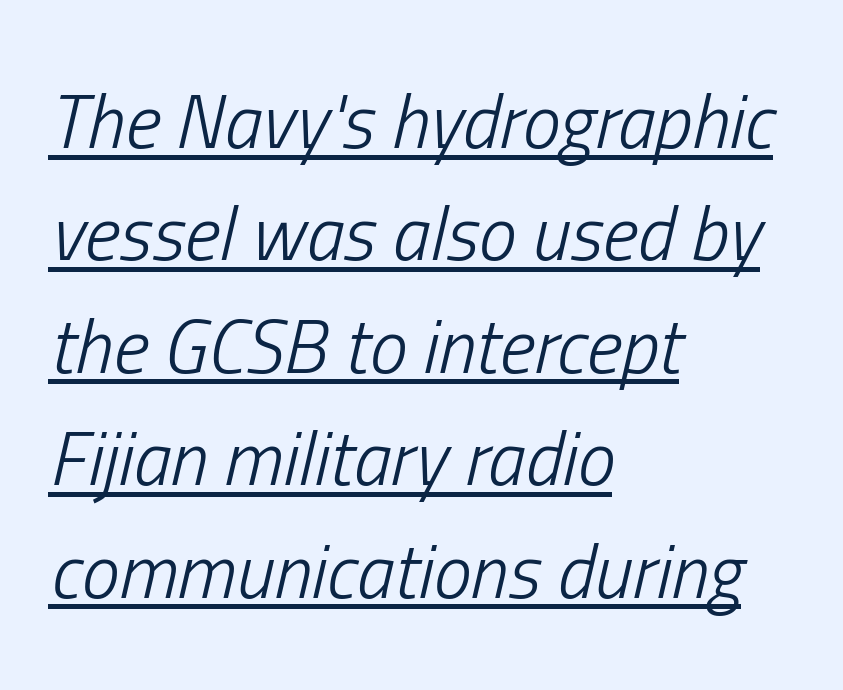
Is there much room between lines? A standard amount, neither cramped nor airy. Here the glyphs are tracked normally, forming tight word shapes. A baseline rule has been typeset under these characters. A typesetter would call this proportional, since set widths differ per character.
